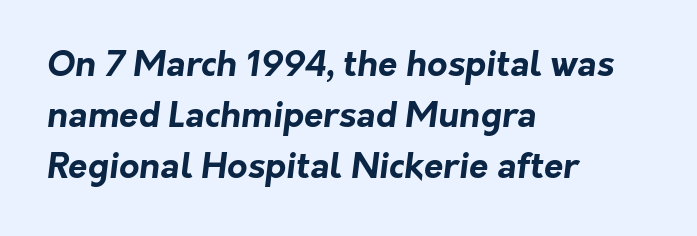
Q: Is the text bold? A: Yes.
Q: Is the typeface a serif or a sans-serif typeface? A: Sans-serif.
Q: Is the text underlined? A: No.
Q: How is the paragraph aligned? A: Left-aligned.
Q: Is the spacing between letters normal or unusually wide? A: Normal.
Q: Is the spacing between lines tight, normal or loose? A: Normal.
Q: Width (condensed, normal, or wide)? A: Normal.
Q: Stroke contrast? A: Low.
Q: x-height? A: Medium.
Q: Monospaced? A: No.
